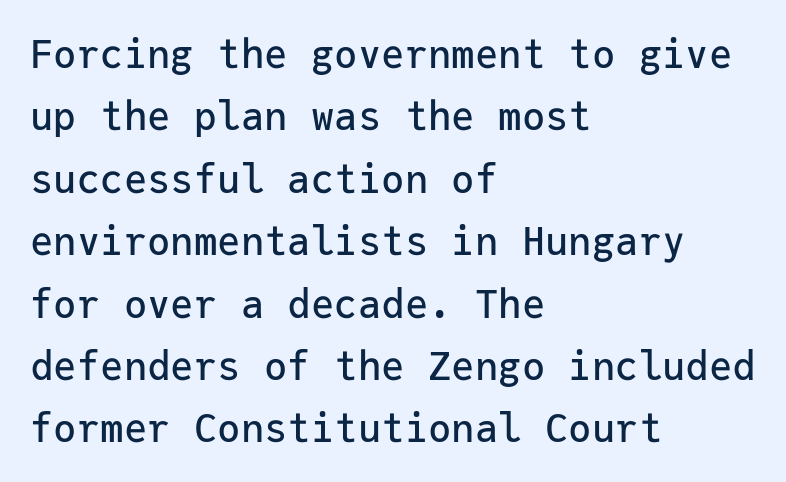
Q: Is the text italic (slanted)? A: No, it is upright.
Q: Is the typeface a serif or a sans-serif typeface? A: Sans-serif.
Q: Is the text underlined? A: No.
Q: How is the paragraph aligned? A: Left-aligned.
Q: Is the spacing between letters normal or unusually wide? A: Normal.
Q: Is the spacing between lines tight, normal or loose? A: Normal.
Q: Width (condensed, normal, or wide)? A: Normal.
Q: Stroke contrast? A: Low.
Q: x-height? A: Medium.
Q: Monospaced? A: Yes.
